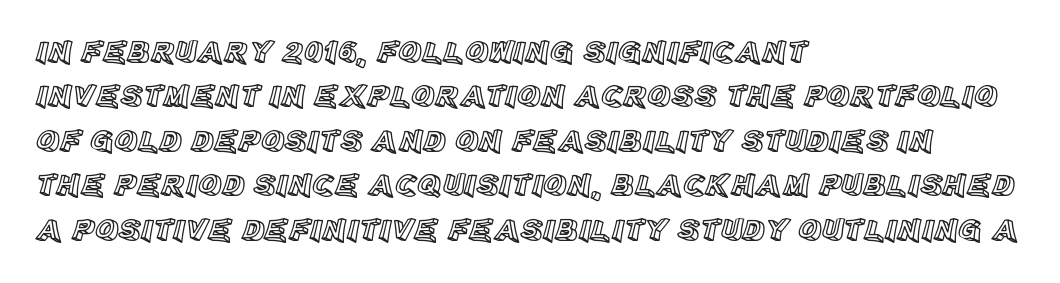
The image shows 32 px text type; set left-aligned, normal line spacing (1.39x), normal letter spacing, not underlined; a large x-height.
